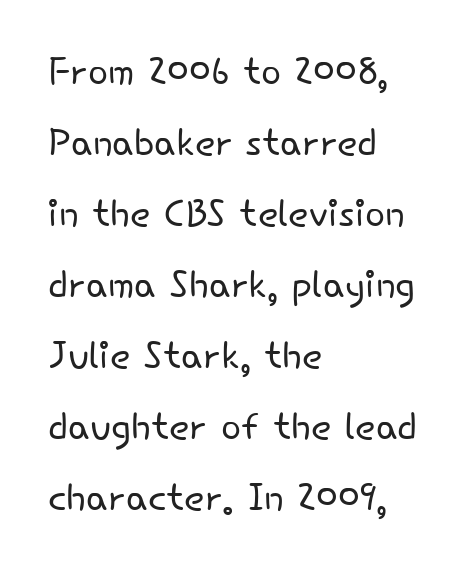
Caption: multi-line text, flush left, ragged right. This sample has the flowing, uneven cadence of proportional lettering. The space between consecutive lines is moderate. The specimen omits any rule beneath the text block's lines. The letters stand straight up with perfectly vertical stems.
